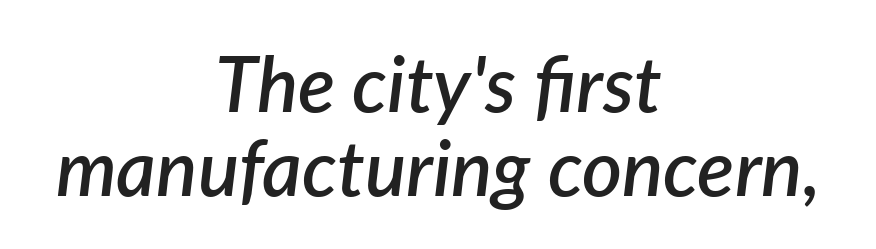
Q: Is the text bold? A: Semi-bold.
Q: Is the text italic (slanted)? A: Yes, it leans right by about 7 degrees.
Q: Is the text underlined? A: No.
Q: How is the paragraph aligned? A: Centered.
Q: Is the spacing between letters normal or unusually wide? A: Normal.
Q: Is the spacing between lines tight, normal or loose? A: Tight.
Q: Width (condensed, normal, or wide)? A: Normal.
Q: Stroke contrast? A: Low.
Q: x-height? A: Medium.
Q: Monospaced? A: No.
